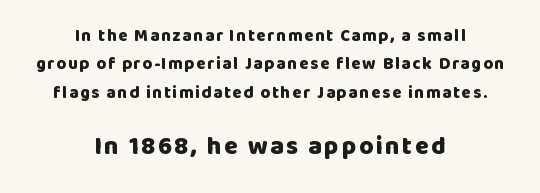
The image shows 25 px bold type, upright; set centered, normal line spacing (1.67x), not underlined; the second (bottom) block is 1.47x larger.
